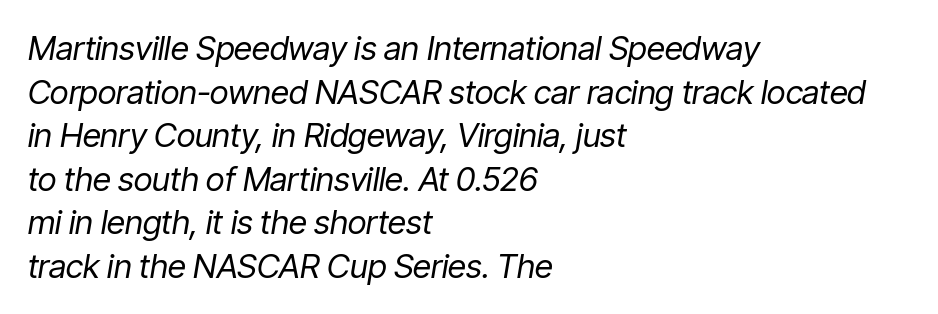
{"italic": "yes", "lean": "right", "slant_degrees": 9, "bold": "no", "weight": "regular", "width": "condensed", "stroke_contrast": "low", "x_height": "medium", "monospaced": "no", "underline": "no", "align": "left", "line_spacing": "normal", "line_spacing_ratio": 1.32, "letter_spacing": "normal", "letter_spacing_em": 0.0, "glyph_px": 33}
